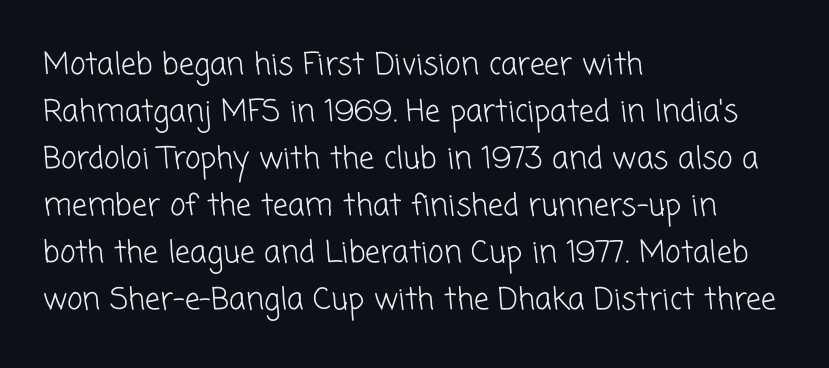
{"serif": "no", "bold": "no", "weight": "light", "width": "normal", "stroke_contrast": "low", "x_height": "medium", "monospaced": "no", "underline": "no", "align": "left", "line_spacing": "normal", "line_spacing_ratio": 1.57, "letter_spacing": "normal", "letter_spacing_em": 0.0, "glyph_px": 30}
